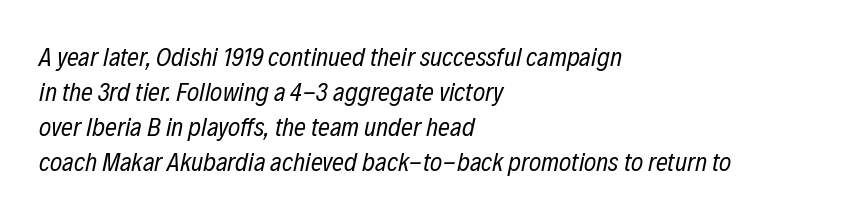
Q: Is the text bold? A: No.
Q: Is the text italic (slanted)? A: Yes, it leans right by about 12 degrees.
Q: Is the text underlined? A: No.
Q: How is the paragraph aligned? A: Left-aligned.
Q: Is the spacing between letters normal or unusually wide? A: Normal.
Q: Is the spacing between lines tight, normal or loose? A: Normal.
